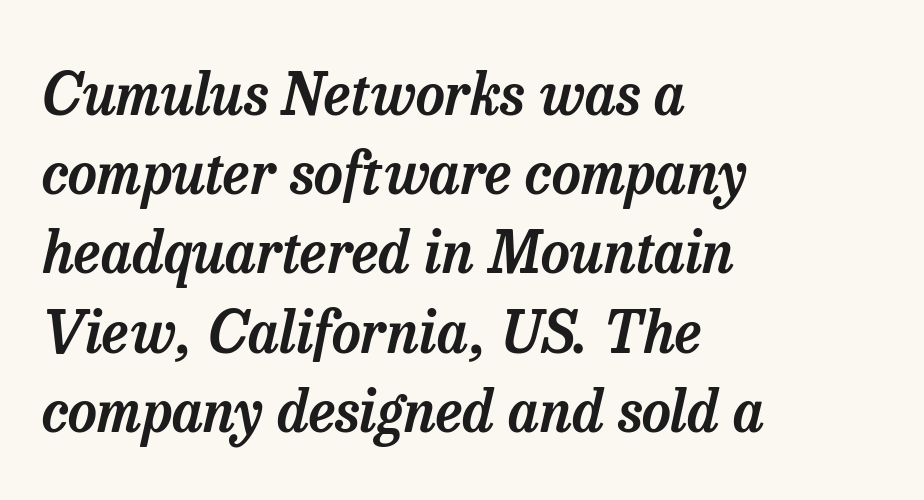
{"serif": "yes", "italic": "yes", "lean": "right", "slant_degrees": 13, "width": "normal", "stroke_contrast": "low", "x_height": "medium", "monospaced": "no", "underline": "no", "align": "left", "line_spacing": "normal", "line_spacing_ratio": 1.39, "letter_spacing": "normal", "letter_spacing_em": 0.0, "glyph_px": 57}
